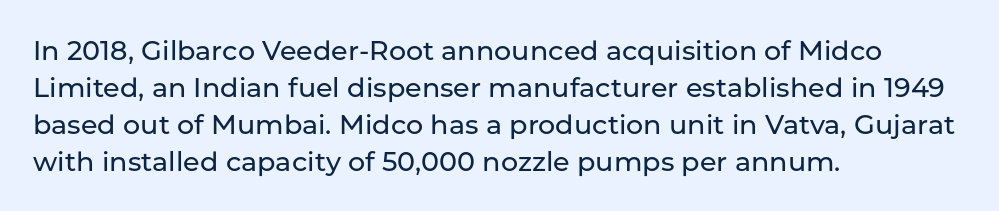
Q: Is the text italic (slanted)? A: No, it is upright.
Q: Is the text underlined? A: No.
Q: How is the paragraph aligned? A: Left-aligned.
Q: Is the spacing between letters normal or unusually wide? A: Normal.
Q: Is the spacing between lines tight, normal or loose? A: Normal.
